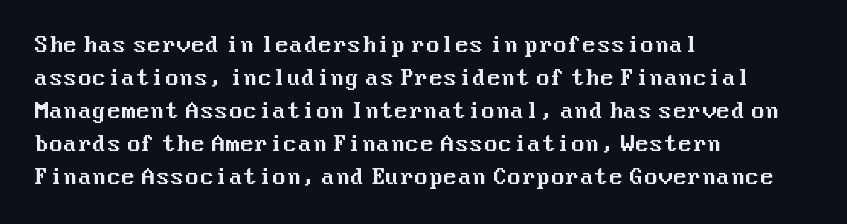
The image shows 21 px text type, upright; set left-aligned, normal line spacing (1.57x), normal letter spacing, not underlined.
